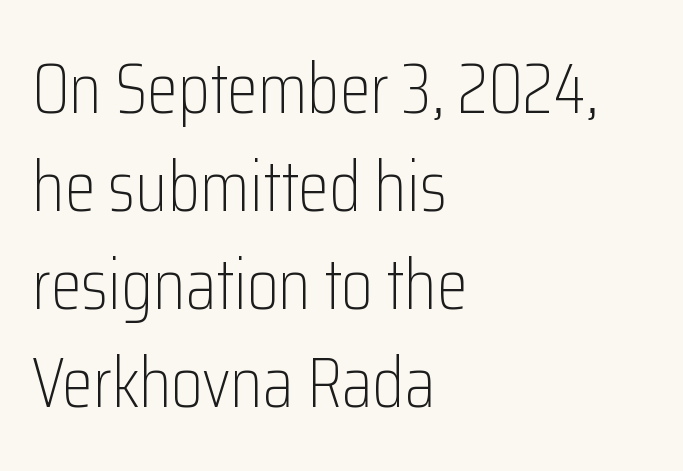
{"serif": "no", "italic": "no", "bold": "no", "weight": "light", "width": "condensed", "stroke_contrast": "low", "x_height": "medium", "monospaced": "no", "underline": "no", "align": "left", "line_spacing": "normal", "line_spacing_ratio": 1.38, "letter_spacing": "normal", "letter_spacing_em": 0.0, "glyph_px": 71}
